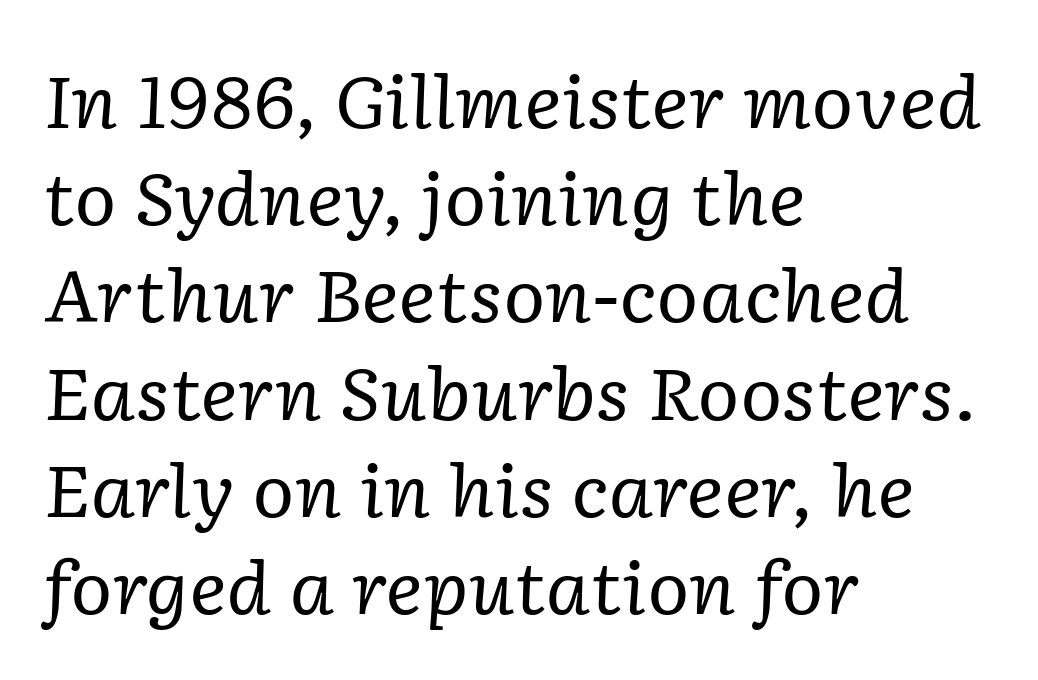
{"serif": "yes", "italic": "yes", "lean": "right", "slant_degrees": 2, "bold": "no", "weight": "regular", "width": "normal", "stroke_contrast": "low", "x_height": "medium", "monospaced": "no", "underline": "no", "align": "left", "line_spacing": "normal", "line_spacing_ratio": 1.35, "letter_spacing": "normal", "letter_spacing_em": 0.0, "glyph_px": 72}
